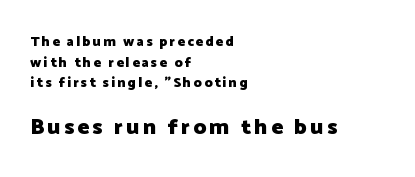
Q: Is the text bold? A: Yes.
Q: Is the text italic (slanted)? A: No, it is upright.
Q: Is the text underlined? A: No.
Q: How is the paragraph aligned? A: Left-aligned.
Q: Is the spacing between lines tight, normal or loose? A: Normal.
Q: Which block of text is set in a larger size, the first (top) or the second (bottom)? A: The second (bottom) one.
